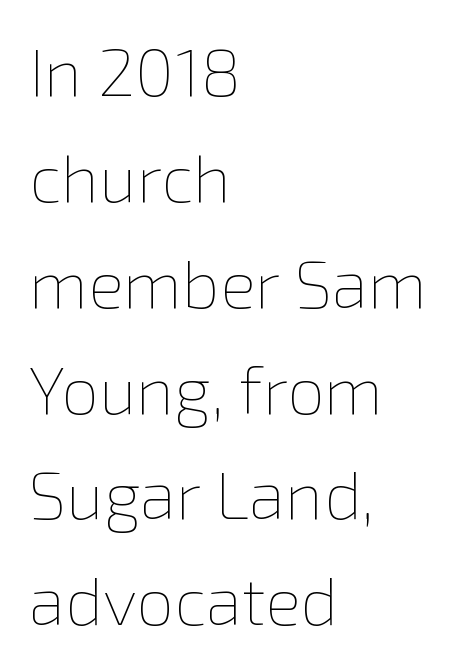
Q: Is the text bold? A: No.
Q: Is the text italic (slanted)? A: No, it is upright.
Q: Is the text underlined? A: No.
Q: How is the paragraph aligned? A: Left-aligned.
Q: Is the spacing between letters normal or unusually wide? A: Normal.
Q: Is the spacing between lines tight, normal or loose? A: Normal.
Q: Width (condensed, normal, or wide)? A: Normal.
Q: x-height? A: Medium.
Q: Monospaced? A: No.
